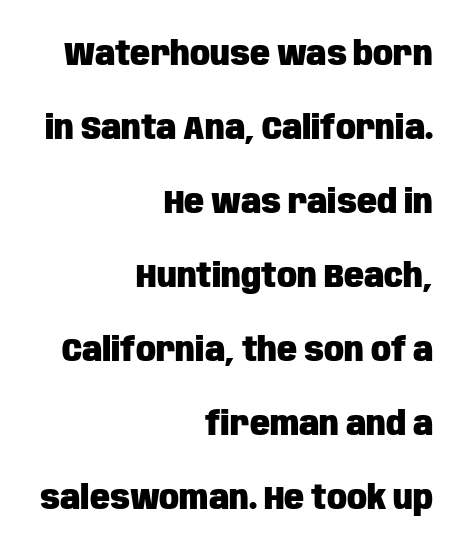
Q: Is the text bold? A: Yes.
Q: Is the text italic (slanted)? A: No, it is upright.
Q: Is the typeface a serif or a sans-serif typeface? A: Sans-serif.
Q: Is the text underlined? A: No.
Q: How is the paragraph aligned? A: Right-aligned.
Q: Is the spacing between letters normal or unusually wide? A: Normal.
Q: Is the spacing between lines tight, normal or loose? A: Loose.
Q: Width (condensed, normal, or wide)? A: Condensed.
Q: Stroke contrast? A: Low.
Q: x-height? A: Large.
Q: Monospaced? A: No.
